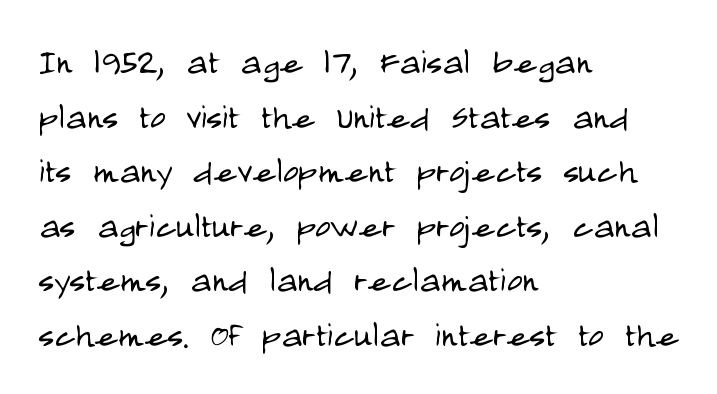
Q: Is the text bold? A: No.
Q: Is the text italic (slanted)? A: No, it is upright.
Q: Is the typeface a serif or a sans-serif typeface? A: Sans-serif.
Q: Is the text underlined? A: No.
Q: How is the paragraph aligned? A: Left-aligned.
Q: Is the spacing between letters normal or unusually wide? A: Normal.
Q: Is the spacing between lines tight, normal or loose? A: Normal.
Q: Width (condensed, normal, or wide)? A: Condensed.
Q: Stroke contrast? A: Low.
Q: x-height? A: Large.
Q: Monospaced? A: No.
